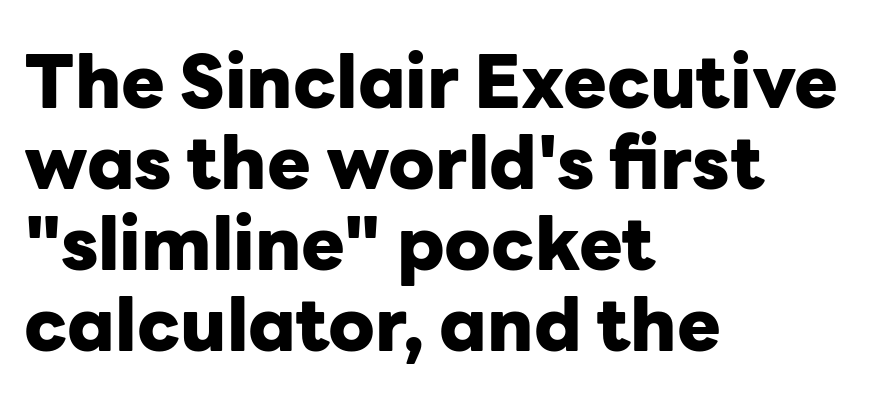
The image shows 73 px heavy sans-serif type, upright; set left-aligned, tight line spacing (1.11x), normal letter spacing, not underlined; low stroke contrast and a medium x-height.
